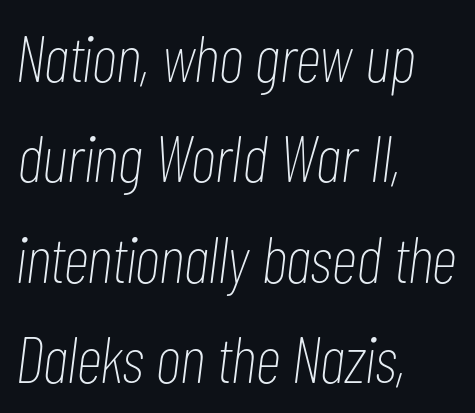
Q: Is the text bold? A: No.
Q: Is the text italic (slanted)? A: Yes, it leans right by about 7 degrees.
Q: Is the text underlined? A: No.
Q: How is the paragraph aligned? A: Left-aligned.
Q: Is the spacing between letters normal or unusually wide? A: Normal.
Q: Is the spacing between lines tight, normal or loose? A: Normal.
Q: Width (condensed, normal, or wide)? A: Condensed.
Q: Stroke contrast? A: Low.
Q: x-height? A: Medium.
Q: Monospaced? A: No.
